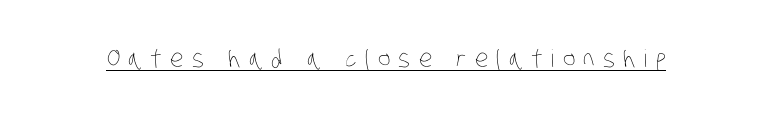
Q: Is the text bold? A: No.
Q: Is the text underlined? A: Yes.
Q: Is the spacing between letters normal or unusually wide? A: Unusually wide.
